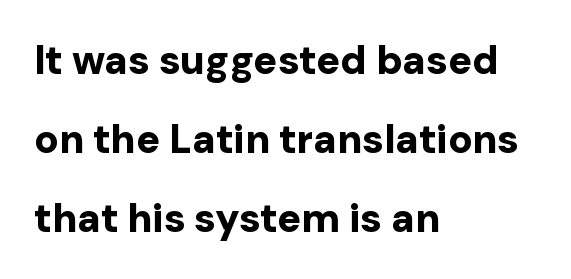
{"serif": "no", "italic": "no", "bold": "yes", "weight": "bold", "width": "normal", "stroke_contrast": "low", "x_height": "medium", "monospaced": "no", "underline": "no", "align": "left", "line_spacing": "loose", "line_spacing_ratio": 1.97, "letter_spacing": "normal", "letter_spacing_em": 0.0, "glyph_px": 40}
